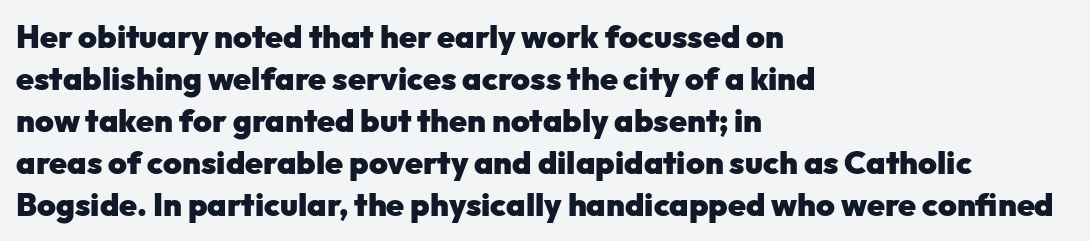
Q: Is the text bold? A: Yes.
Q: Is the text italic (slanted)? A: No, it is upright.
Q: Is the typeface a serif or a sans-serif typeface? A: Sans-serif.
Q: Is the text underlined? A: No.
Q: How is the paragraph aligned? A: Left-aligned.
Q: Is the spacing between letters normal or unusually wide? A: Normal.
Q: Is the spacing between lines tight, normal or loose? A: Normal.
Q: Width (condensed, normal, or wide)? A: Normal.
Q: Stroke contrast? A: Low.
Q: x-height? A: Medium.
Q: Monospaced? A: No.
